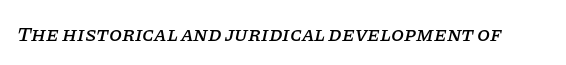
The letters are slanted; this is an italic face. The string is rendered with underlining switched off. The type is set solid horizontally, with unmodified tracking.
